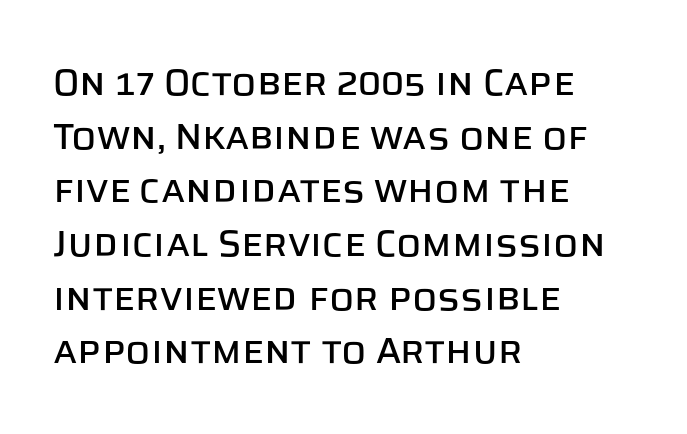
{"serif": "no", "italic": "no", "width": "normal", "stroke_contrast": "low", "x_height": "large", "monospaced": "no", "underline": "no", "align": "left", "line_spacing": "normal", "line_spacing_ratio": 1.45, "letter_spacing": "normal", "letter_spacing_em": 0.0, "glyph_px": 37}
